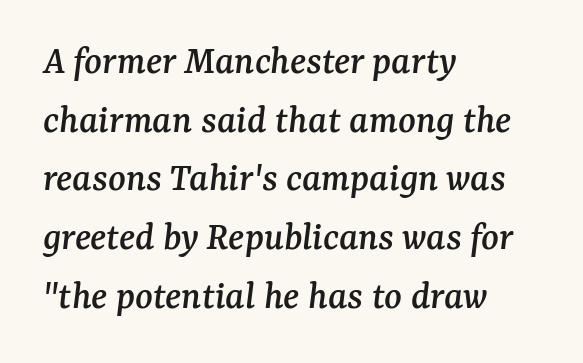
The image shows 41 px serif type, italic (leaning right); set left-aligned, normal line spacing (1.43x), normal letter spacing, not underlined; medium stroke contrast and a medium x-height.
